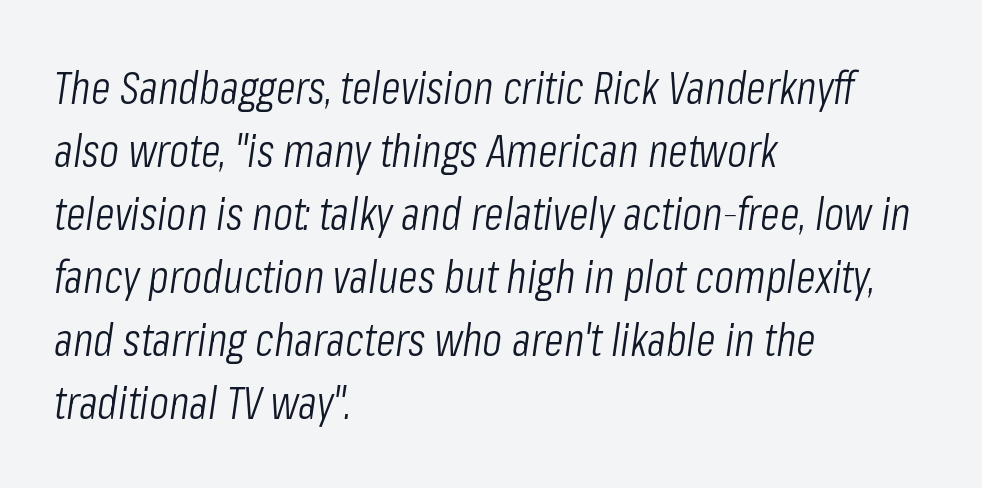
Descenders hang freely into open space. Letter spacing: default. This reads as an unemphasized weight, regular at the heaviest. The block of text has a typical density, with ordinary space between rows.
